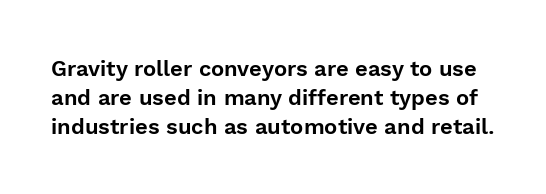
Q: Is the text italic (slanted)? A: No, it is upright.
Q: Is the text underlined? A: No.
Q: Is the spacing between letters normal or unusually wide? A: Normal.
Q: Is the spacing between lines tight, normal or loose? A: Normal.
